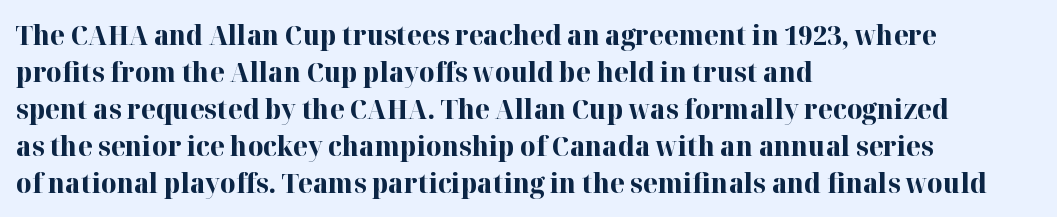
Q: Is the text bold? A: Yes.
Q: Is the text italic (slanted)? A: No, it is upright.
Q: Is the text underlined? A: No.
Q: How is the paragraph aligned? A: Left-aligned.
Q: Is the spacing between letters normal or unusually wide? A: Normal.
Q: Is the spacing between lines tight, normal or loose? A: Normal.
